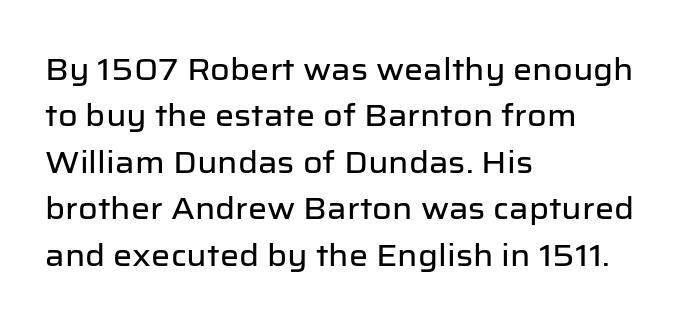
The image shows 30 px sans-serif type, upright; set left-aligned, normal line spacing (1.55x), normal letter spacing, not underlined; low stroke contrast and a medium x-height.
